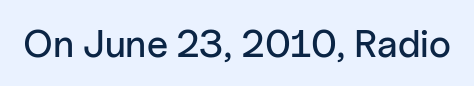
Vertical strokes here are truly vertical. Type without underlining. Here the designer chose a conventional face with non-uniform glyph widths. Font category for this specimen: sans-serif.
